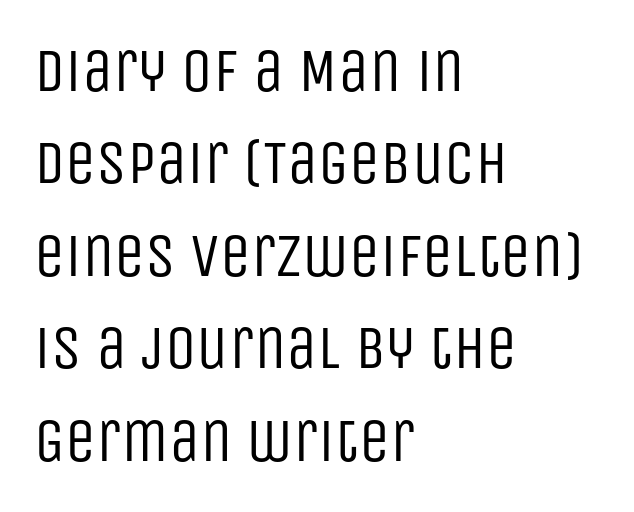
Interline gaps are of average width in this sample. Every stem runs plumb, perpendicular to the baseline. The lines in this sample share a left origin and differ only in where they stop. Descender tails drop into unmarked territory.
